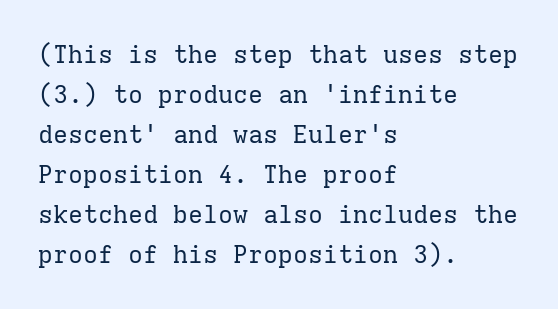
Q: Is the text bold? A: No.
Q: Is the text italic (slanted)? A: No, it is upright.
Q: Is the text underlined? A: No.
Q: How is the paragraph aligned? A: Left-aligned.
Q: Is the spacing between letters normal or unusually wide? A: Normal.
Q: Is the spacing between lines tight, normal or loose? A: Normal.
